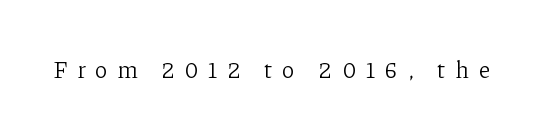
Q: Is the text bold? A: No.
Q: Is the text italic (slanted)? A: No, it is upright.
Q: Is the text underlined? A: No.
Q: Is the spacing between letters normal or unusually wide? A: Unusually wide.
